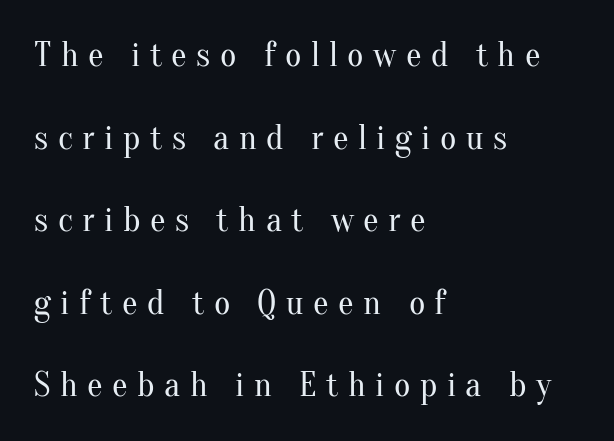
{"serif": "yes", "italic": "no", "bold": "no", "weight": "regular", "width": "normal", "stroke_contrast": "medium", "x_height": "small", "monospaced": "no", "underline": "no", "align": "left", "line_spacing": "loose", "line_spacing_ratio": 2.36, "letter_spacing": "wide", "letter_spacing_em": 0.27, "glyph_px": 35}
